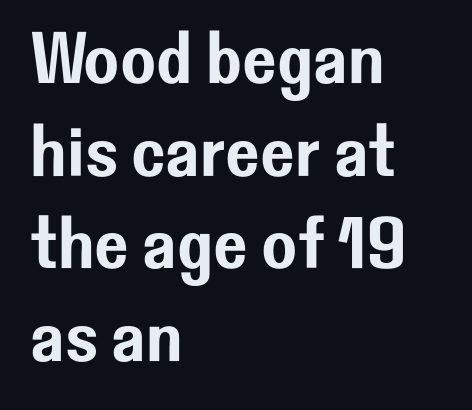
The image shows 73 px sans-serif type, upright; set left-aligned, normal line spacing (1.27x), normal letter spacing, not underlined; low stroke contrast and a medium x-height.
